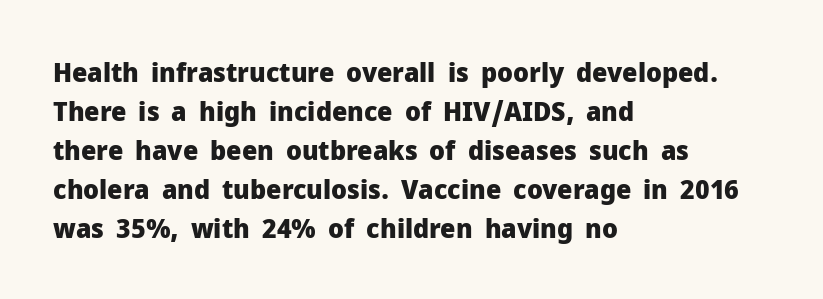
The image shows 27 px bold type, upright; set left-aligned, normal line spacing (1.44x), normal letter spacing, not underlined.
